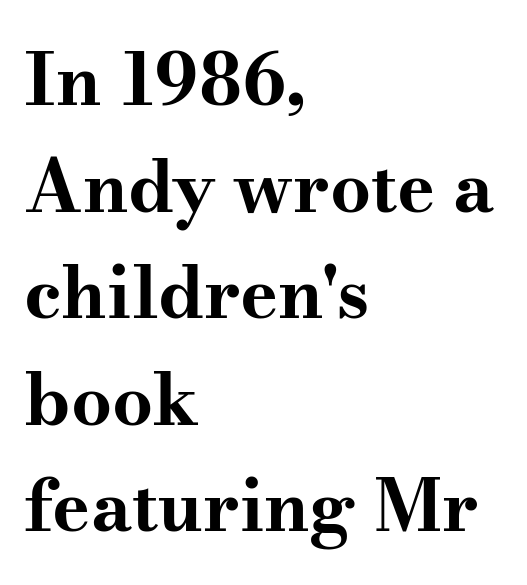
{"serif": "yes", "italic": "no", "bold": "yes", "weight": "bold", "width": "wide", "stroke_contrast": "medium", "x_height": "small", "monospaced": "no", "underline": "no", "align": "left", "line_spacing": "normal", "line_spacing_ratio": 1.48, "letter_spacing": "normal", "letter_spacing_em": 0.0, "glyph_px": 72}
